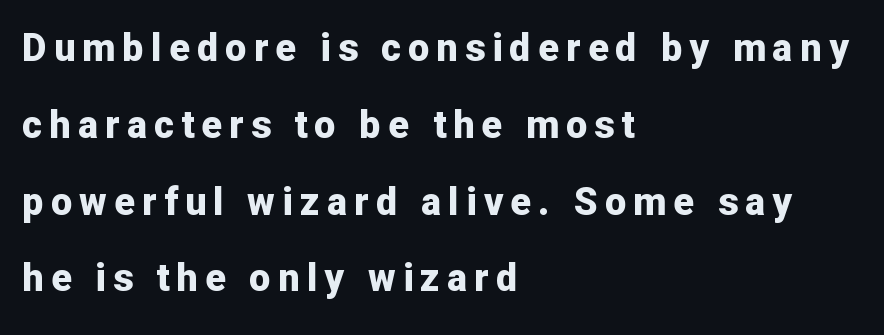
Bare-footed words on every line. Here the designer chose a conventional face with non-uniform glyph widths. This is sans-serif lettering, the kind often seen on screens and signage. A dark, heavy texture on the line: the type is bold. Posture: vertical.
